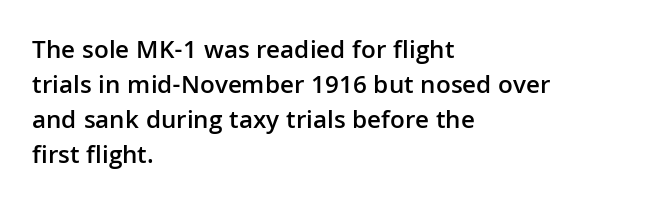
These words are printed semibold, heavier than regular yet not bold. If you measured baseline to baseline, you'd find a middling distance. Upright lettering throughout. Plain, unruled lines of type. Characters follow at the spacing the type designer built in. The lines in this sample share a left origin and differ only in where they stop.
